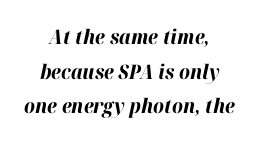
{"italic": "yes", "lean": "right", "slant_degrees": 12, "bold": "yes", "underline": "no", "align": "center", "line_spacing_ratio": 1.73, "letter_spacing": "normal", "letter_spacing_em": 0.0, "glyph_px": 20}
